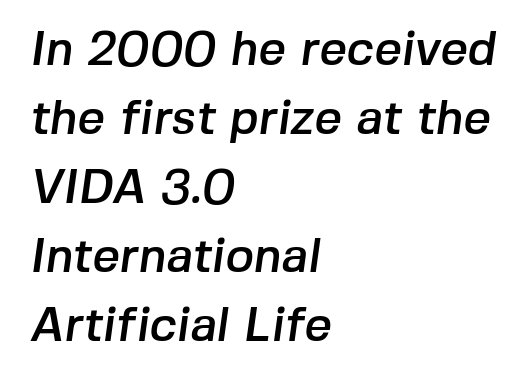
Q: Is the typeface a serif or a sans-serif typeface? A: Sans-serif.
Q: Is the text underlined? A: No.
Q: How is the paragraph aligned? A: Left-aligned.
Q: Is the spacing between letters normal or unusually wide? A: Normal.
Q: Is the spacing between lines tight, normal or loose? A: Normal.
Q: Width (condensed, normal, or wide)? A: Normal.
Q: Stroke contrast? A: Low.
Q: x-height? A: Medium.
Q: Monospaced? A: No.
